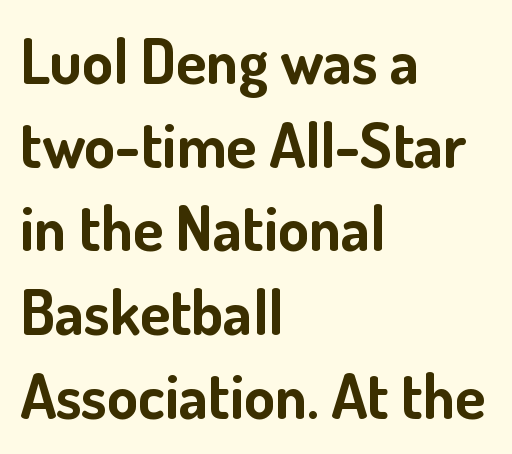
{"serif": "no", "italic": "no", "bold": "yes", "weight": "bold", "width": "normal", "stroke_contrast": "low", "x_height": "small", "monospaced": "no", "underline": "no", "align": "left", "line_spacing": "normal", "line_spacing_ratio": 1.35, "letter_spacing": "normal", "letter_spacing_em": 0.0, "glyph_px": 62}
